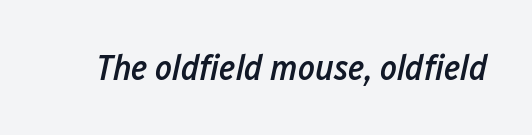
Glance below the letters and you will spot only blank space. It's the slanting kind of type. How are the letters spaced? Ordinarily, with no added tracking. Do the characters align in a grid? No, the font is proportional. Does the weight exceed regular? Yes, but only to semibold.
